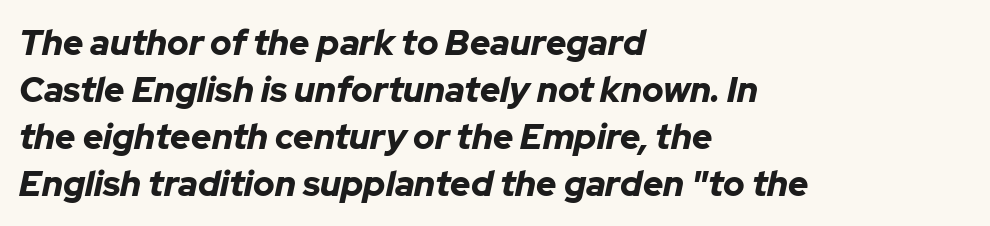
The image shows 35 px bold type, italic (leaning right); set left-aligned, normal line spacing (1.34x), normal letter spacing, not underlined; low stroke contrast and a medium x-height.
